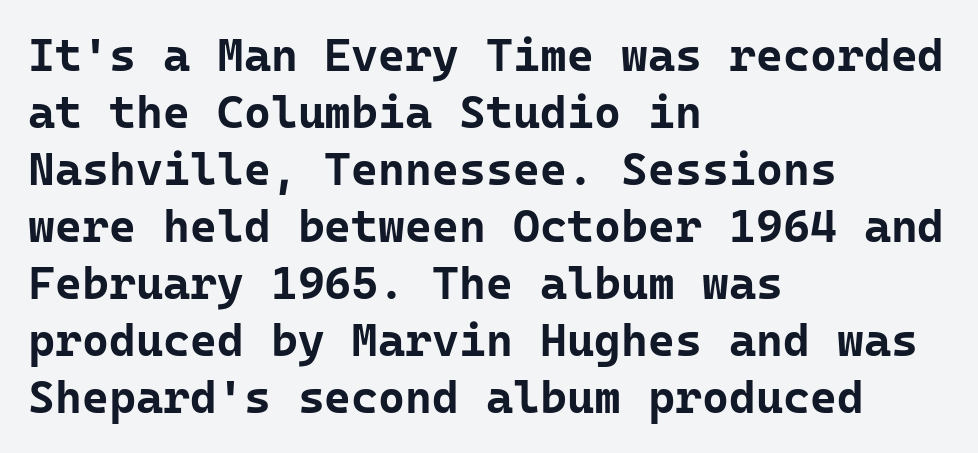
Think of a typewriter: that constant character pitch is what you see here. Classification — sans serif. Emphasis by weight is at full strength: bold. Line beginnings align vertically; line endings do not. Here the glyphs are tracked normally, forming tight word shapes.
